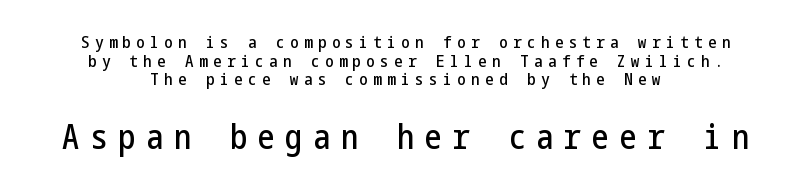
Q: Is the text italic (slanted)? A: No, it is upright.
Q: Is the typeface a serif or a sans-serif typeface? A: Sans-serif.
Q: Is the text underlined? A: No.
Q: How is the paragraph aligned? A: Centered.
Q: Is the spacing between letters normal or unusually wide? A: Unusually wide.
Q: Is the spacing between lines tight, normal or loose? A: Tight.
Q: Which block of text is set in a larger size, the first (top) or the second (bottom)? A: The second (bottom) one.
Q: Width (condensed, normal, or wide)? A: Condensed.
Q: Stroke contrast? A: Low.
Q: x-height? A: Medium.
